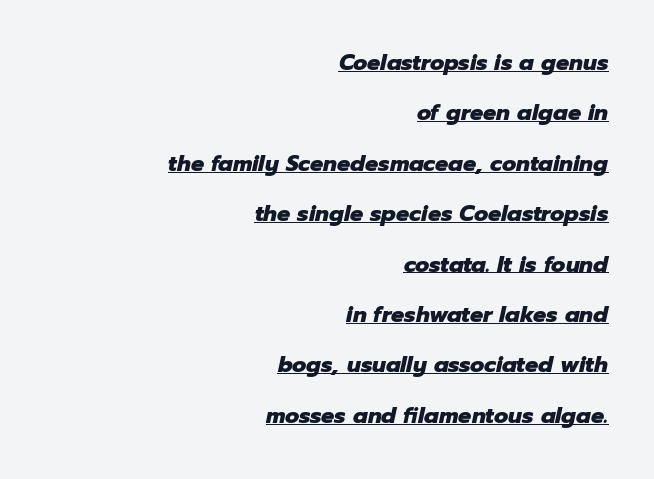
The paragraph has a hard right edge and a soft left edge. Words appear dense and cohesive because spacing is normal. How would I describe the line gaps? Wide and relaxed. Thick stems and heavy bowls — unmistakably bold.
